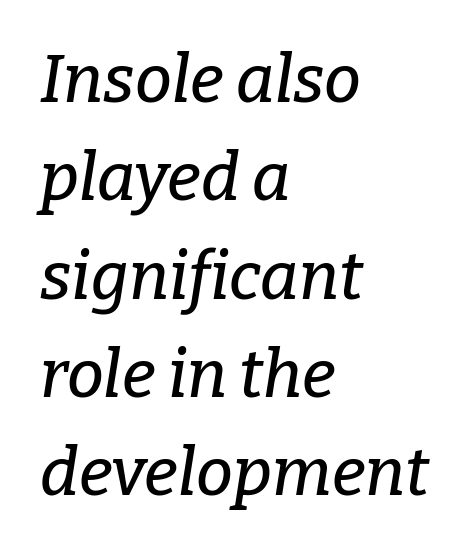
The image shows 66 px serif type, italic (leaning right); set left-aligned, normal line spacing (1.49x), normal letter spacing, not underlined; low stroke contrast and a medium x-height.
